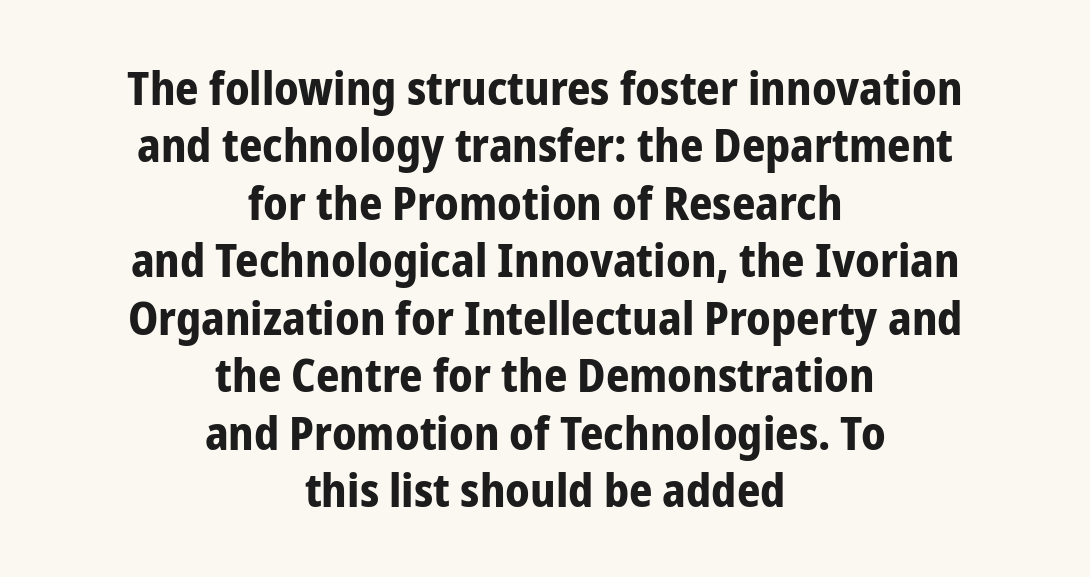
The image shows 46 px bold, condensed sans-serif type, upright; set centered, normal line spacing (1.25x), normal letter spacing, not underlined; low stroke contrast and a medium x-height.
